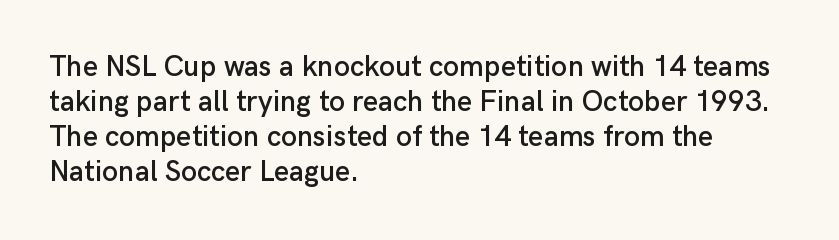
Notice how the stems are strictly vertical — no italics here. Character widths vary here, with narrow letters taking less room than wide ones. Letterform terminals end flat and unadorned throughout the passage. Observe the ordinary spacing: letters are neighbours, not strangers.
